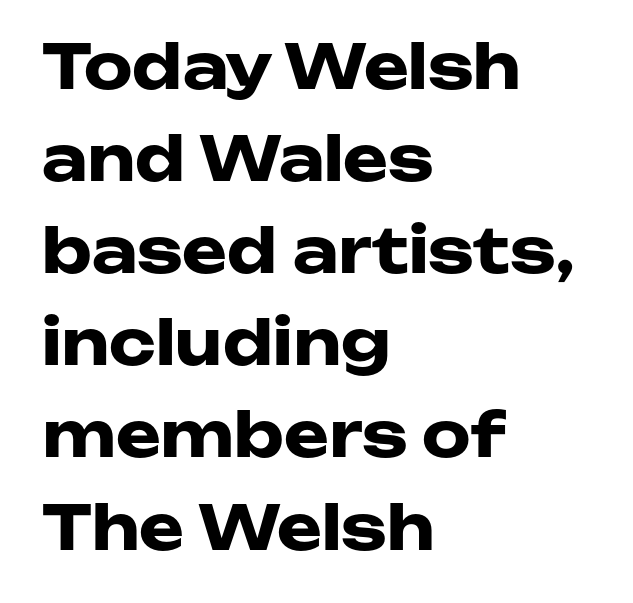
No extra tracking has been applied to these lines. The letters stand upright; this is a roman face. The rag falls on the right side of this text block. Varying glyph widths throughout — classic text-font behaviour. Is there much room between lines? A standard amount, neither cramped nor airy. A typesetter would label this face a sans.
